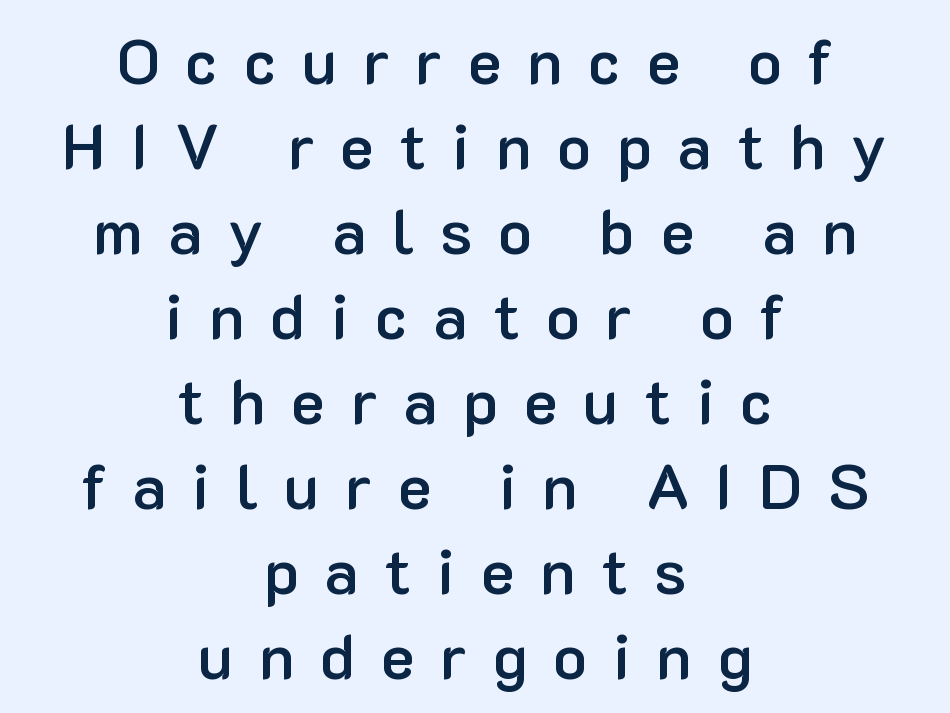
{"serif": "no", "italic": "no", "bold": "semi", "weight": "semibold", "width": "normal", "stroke_contrast": "low", "x_height": "medium", "monospaced": "no", "underline": "no", "align": "center", "line_spacing": "normal", "line_spacing_ratio": 1.35, "letter_spacing": "wide", "letter_spacing_em": 0.41, "glyph_px": 63}
